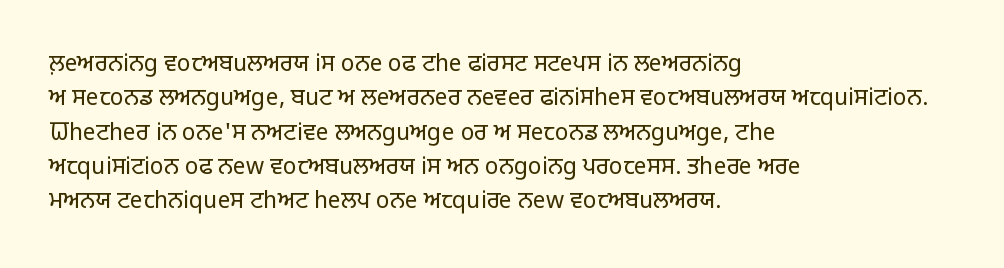
The image shows 23 px text type, upright; set left-aligned, normal line spacing (1.49x), normal letter spacing, not underlined.
